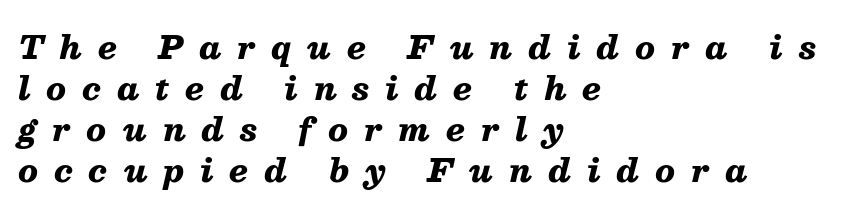
Q: Is the text bold? A: Yes.
Q: Is the text italic (slanted)? A: Yes, it leans right by about 13 degrees.
Q: Is the text underlined? A: No.
Q: How is the paragraph aligned? A: Left-aligned.
Q: Is the spacing between letters normal or unusually wide? A: Unusually wide.
Q: Is the spacing between lines tight, normal or loose? A: Normal.
Q: Width (condensed, normal, or wide)? A: Normal.
Q: Stroke contrast? A: Medium.
Q: x-height? A: Medium.
Q: Monospaced? A: No.
